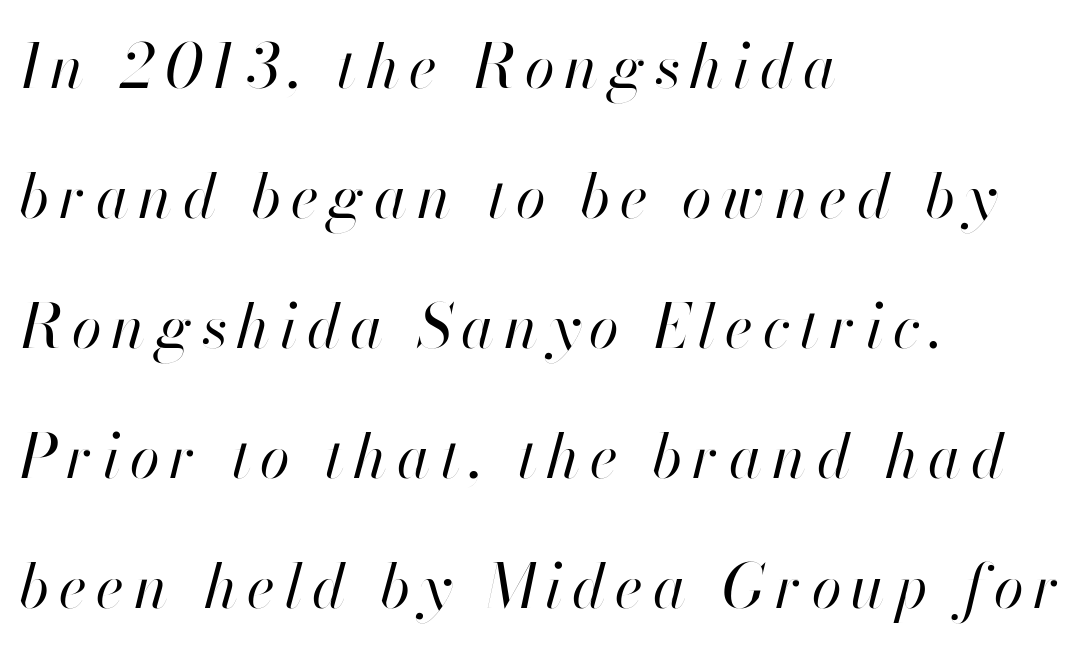
The image shows 61 px regular-weight type, italic (leaning right); set left-aligned, loose line spacing (2.13x), not underlined; high stroke contrast and a small x-height.
